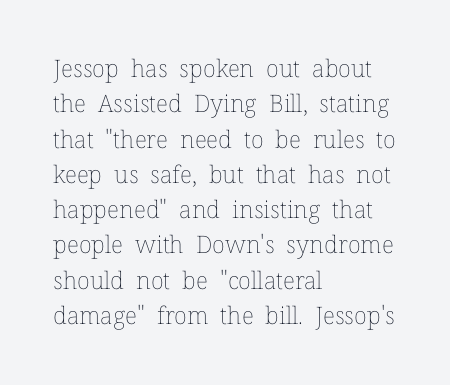
The image shows 24 px text type, upright; set left-aligned, normal line spacing (1.47x), normal letter spacing, not underlined.
